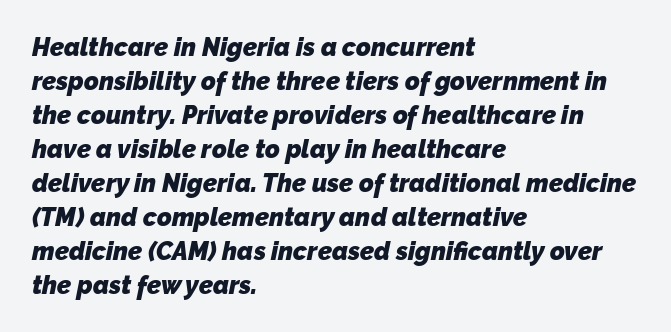
{"bold": "yes", "underline": "no", "align": "left", "line_spacing": "normal", "line_spacing_ratio": 1.36, "letter_spacing": "normal", "letter_spacing_em": 0.0, "glyph_px": 25}
